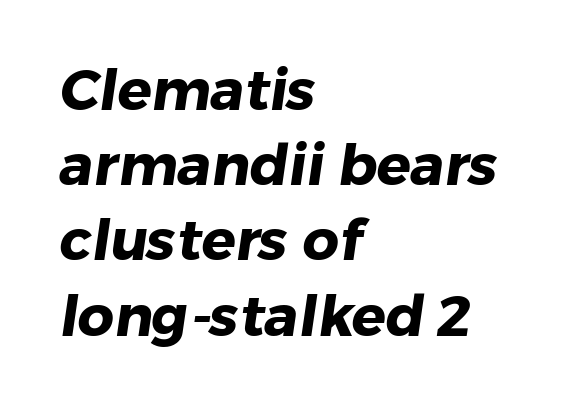
Q: Is the text bold? A: Yes.
Q: Is the typeface a serif or a sans-serif typeface? A: Sans-serif.
Q: Is the text underlined? A: No.
Q: How is the paragraph aligned? A: Left-aligned.
Q: Is the spacing between letters normal or unusually wide? A: Normal.
Q: Is the spacing between lines tight, normal or loose? A: Normal.
Q: Width (condensed, normal, or wide)? A: Normal.
Q: Stroke contrast? A: Low.
Q: x-height? A: Medium.
Q: Monospaced? A: No.
